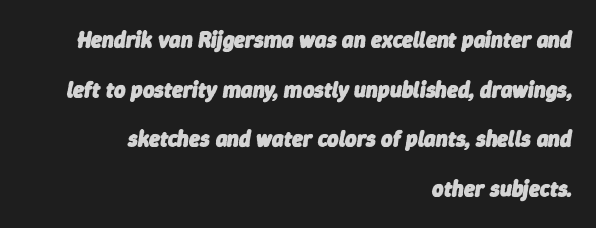
Decoration check: the copy has no underline. Short note: letters normally spaced. The typesetter chose a ragged-left arrangement here. The font's italic variant was chosen for this text. A typesetter would call this leading open, well beyond the default.
